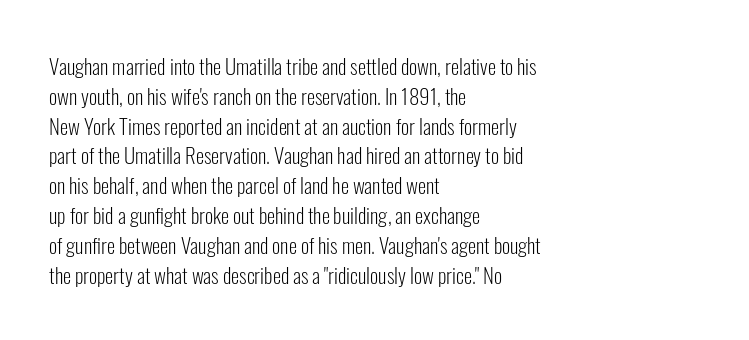
{"italic": "no", "bold": "no", "underline": "no", "align": "left", "line_spacing": "normal", "line_spacing_ratio": 1.42, "letter_spacing": "normal", "letter_spacing_em": 0.0, "glyph_px": 21}
